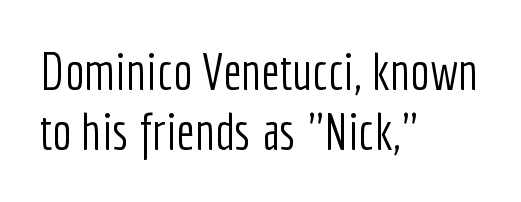
{"serif": "no", "italic": "no", "bold": "no", "weight": "light", "width": "condensed", "stroke_contrast": "low", "x_height": "medium", "monospaced": "no", "underline": "no", "align": "left", "line_spacing_ratio": 1.16, "letter_spacing": "normal", "letter_spacing_em": 0.0, "glyph_px": 52}
